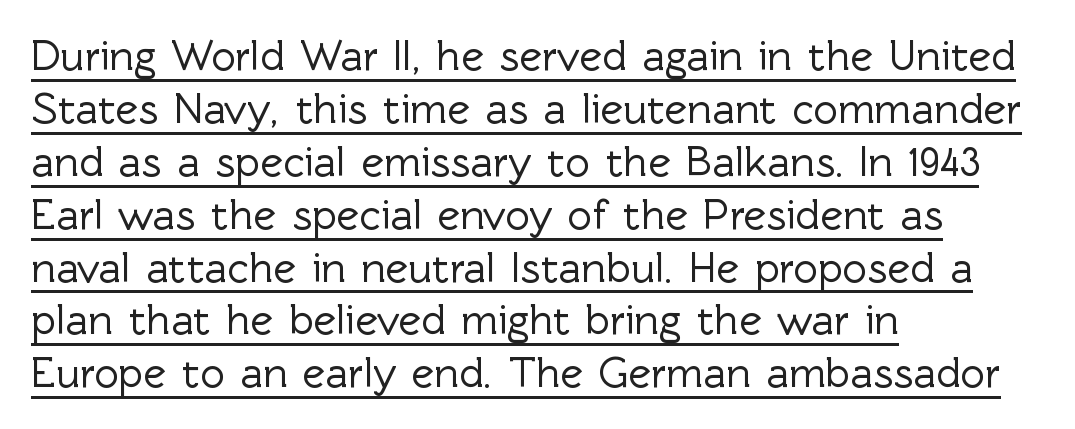
{"serif": "no", "italic": "no", "width": "normal", "x_height": "medium", "monospaced": "no", "underline": "yes", "align": "left", "line_spacing_ratio": 1.23, "letter_spacing": "normal", "letter_spacing_em": 0.0, "glyph_px": 43}
